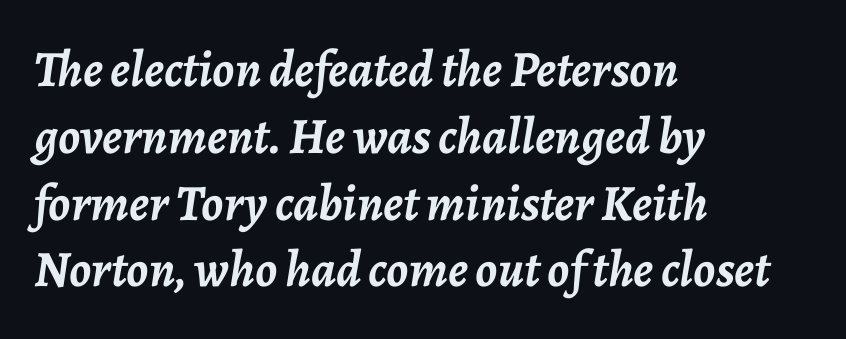
The image shows 51 px semibold type, italic (leaning right); set left-aligned, normal line spacing (1.31x), normal letter spacing, not underlined; low stroke contrast and a medium x-height.
